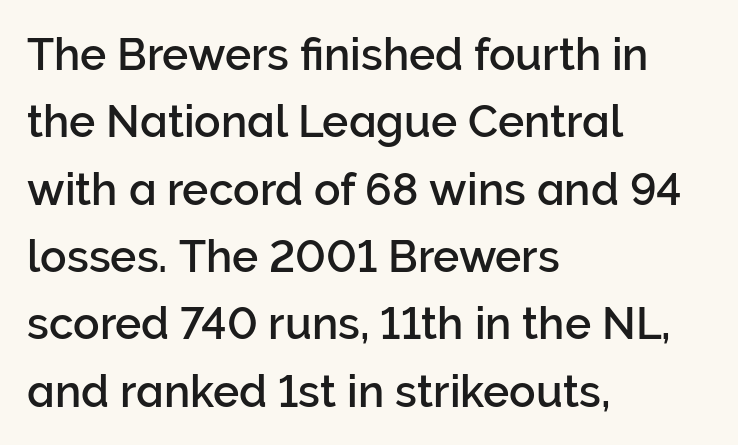
{"serif": "no", "italic": "no", "width": "normal", "stroke_contrast": "low", "x_height": "medium", "monospaced": "no", "underline": "no", "align": "left", "line_spacing": "normal", "line_spacing_ratio": 1.53, "letter_spacing": "normal", "letter_spacing_em": 0.0, "glyph_px": 44}
